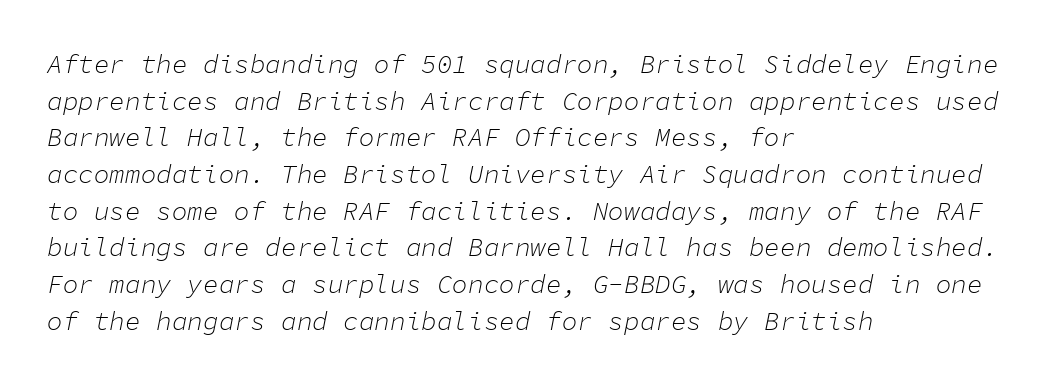
Q: Is the text bold? A: No.
Q: Is the text italic (slanted)? A: Yes, it leans right by about 11 degrees.
Q: Is the text underlined? A: No.
Q: How is the paragraph aligned? A: Left-aligned.
Q: Is the spacing between letters normal or unusually wide? A: Normal.
Q: Is the spacing between lines tight, normal or loose? A: Normal.
